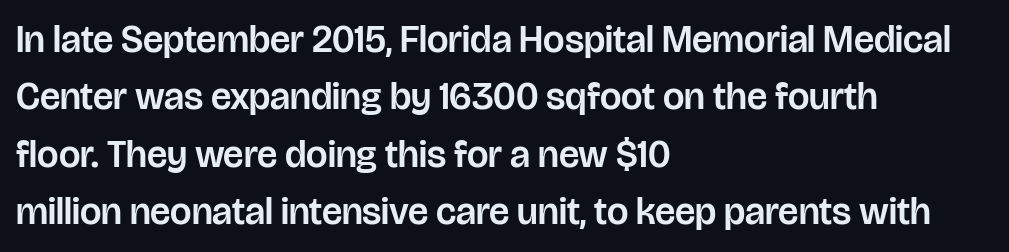
The image shows 38 px sans-serif type, upright; set left-aligned, normal line spacing (1.51x), normal letter spacing, not underlined; low stroke contrast and a large x-height.
